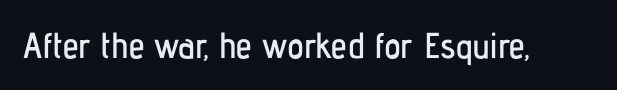
Q: Is the text italic (slanted)? A: No, it is upright.
Q: Is the typeface a serif or a sans-serif typeface? A: Sans-serif.
Q: Is the text underlined? A: No.
Q: Is the spacing between letters normal or unusually wide? A: Normal.
Q: Width (condensed, normal, or wide)? A: Condensed.
Q: Stroke contrast? A: Low.
Q: x-height? A: Medium.
Q: Monospaced? A: No.
